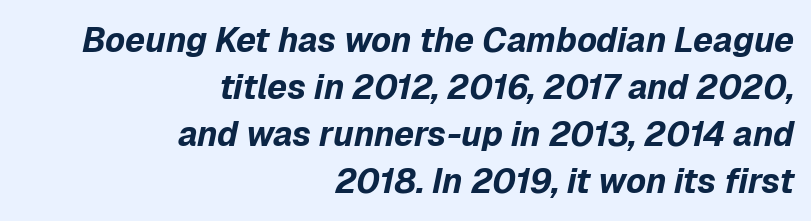
Varying glyph widths throughout — classic text-font behaviour. Does the leading feel generous? No, just average. The face used here is rendered with its standard letterfit. The glyphs look as if they've been sheared to an angle. Compared with a flush-left layout, this one pins lines to the opposite, right side. Its strokes are broad and dark, the hallmark of bold type.
